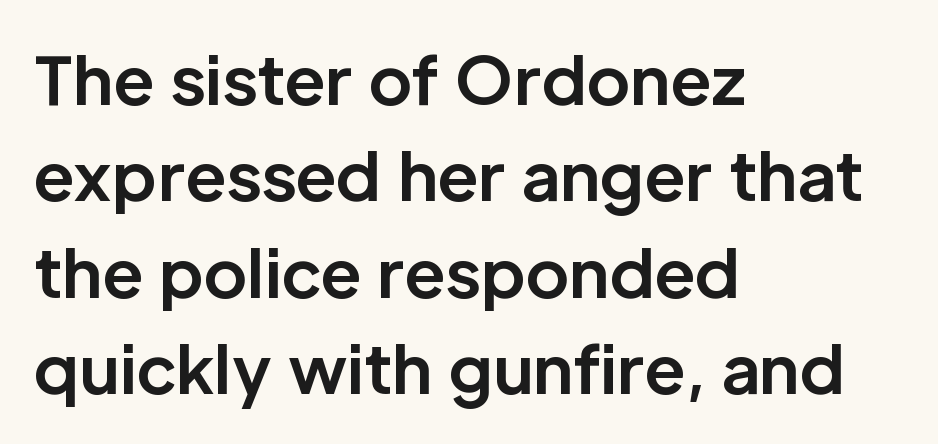
Q: Is the text bold? A: Yes.
Q: Is the text italic (slanted)? A: No, it is upright.
Q: Is the typeface a serif or a sans-serif typeface? A: Sans-serif.
Q: Is the text underlined? A: No.
Q: How is the paragraph aligned? A: Left-aligned.
Q: Is the spacing between letters normal or unusually wide? A: Normal.
Q: Is the spacing between lines tight, normal or loose? A: Normal.
Q: Width (condensed, normal, or wide)? A: Normal.
Q: Stroke contrast? A: Low.
Q: x-height? A: Medium.
Q: Monospaced? A: No.
